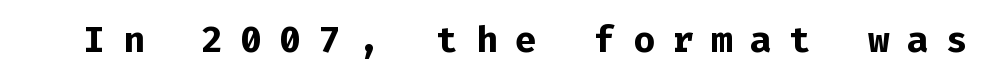
Descenders are the only things crossing below the line. Ascenders rise straight up at ninety degrees. You could count columns in this text — the font is strictly monospaced. Typesetter's note: full bold, strokes at maximum text heaviness.
